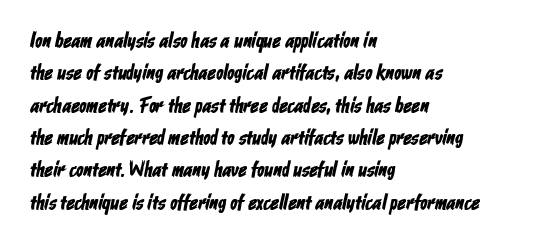
Type without underlining. Left-aligned paragraph, ragged on the right. Words appear dense and cohesive because spacing is normal. The rows are spaced the way most documents space them.
